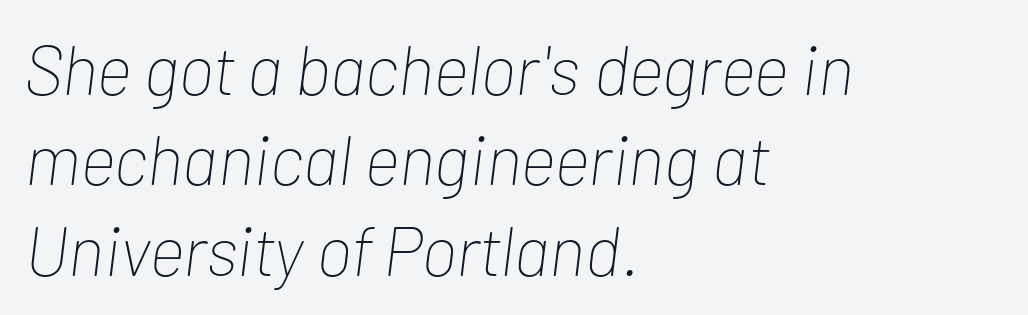
Tracking here is standard; glyphs follow each other at the usual distance. The space beneath each line is pristine and unruled. This rendering uses left alignment, leaving the right contour irregular. The axis of the letterforms is tilted away from vertical. These lines are rendered in a variable-pitch font.
